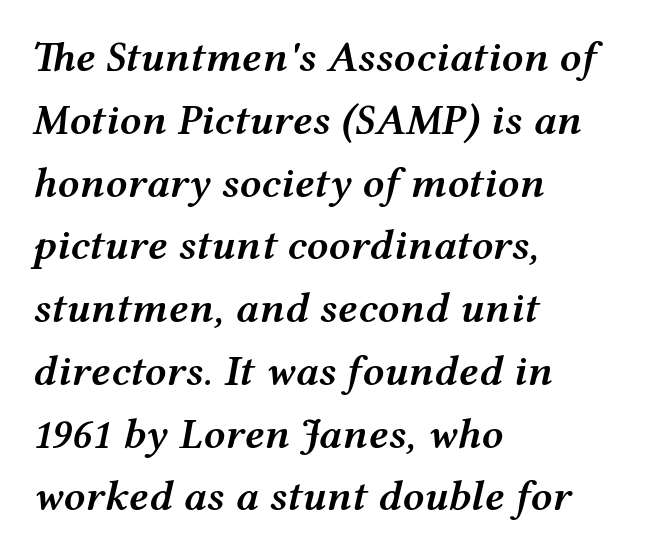
Q: Is the text bold? A: Semi-bold.
Q: Is the text italic (slanted)? A: Yes, it leans right by about 12 degrees.
Q: Is the text underlined? A: No.
Q: How is the paragraph aligned? A: Left-aligned.
Q: Is the spacing between letters normal or unusually wide? A: Normal.
Q: Is the spacing between lines tight, normal or loose? A: Normal.
Q: Width (condensed, normal, or wide)? A: Wide.
Q: Stroke contrast? A: Medium.
Q: x-height? A: Medium.
Q: Monospaced? A: No.
